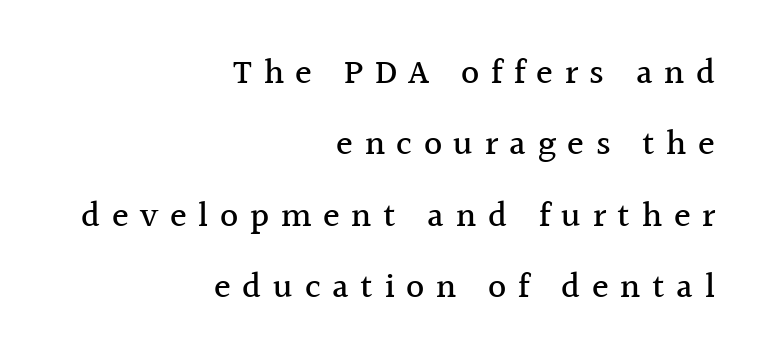
Quick note: underline off. Which margin do the lines hug? The right one — the left edge is uneven. A typesetter would call this heavily tracked-out type. The typography opts for an upright posture over an oblique one. Look at the bottom of the vertical strokes: they flare into serifs here. Loosely led — the rows are spread out.
